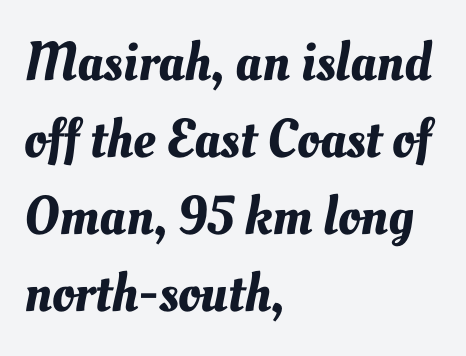
The image shows 55 px text type; set left-aligned, normal line spacing (1.4x), normal letter spacing, not underlined; medium stroke contrast and a small x-height.
